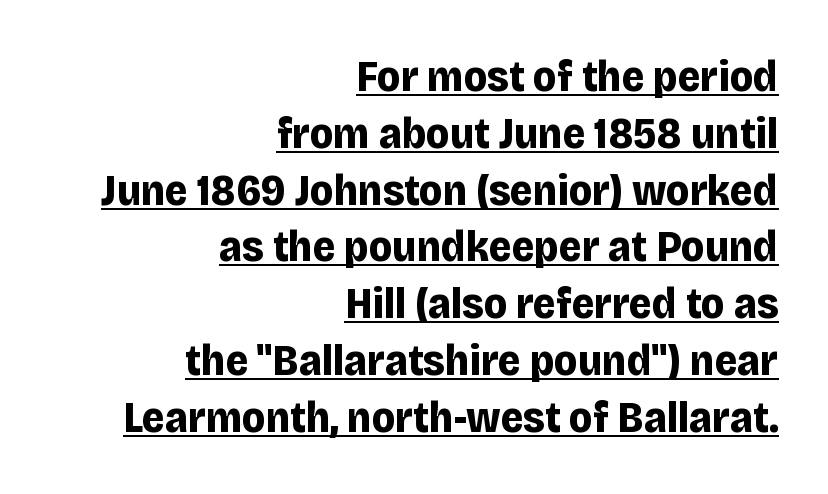
Examine the stroke ends and you'll find no serifs. The passage shown is emphatically bold. The glyphs are accompanied by a horizontal stroke just below them. The lines in this sample share a right terminus and differ only in where they begin. Note the varied advance widths — an 'i' is clearly narrower than an 'm'. Characters follow at the spacing the type designer built in.
